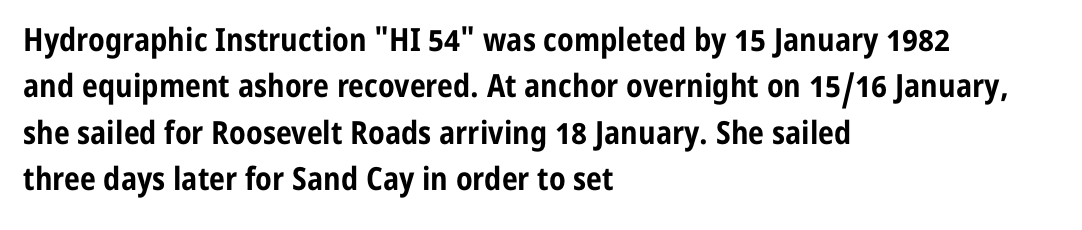
The image shows 32 px bold, condensed sans-serif type, upright; set left-aligned, normal line spacing (1.45x), normal letter spacing, not underlined; low stroke contrast and a medium x-height.
